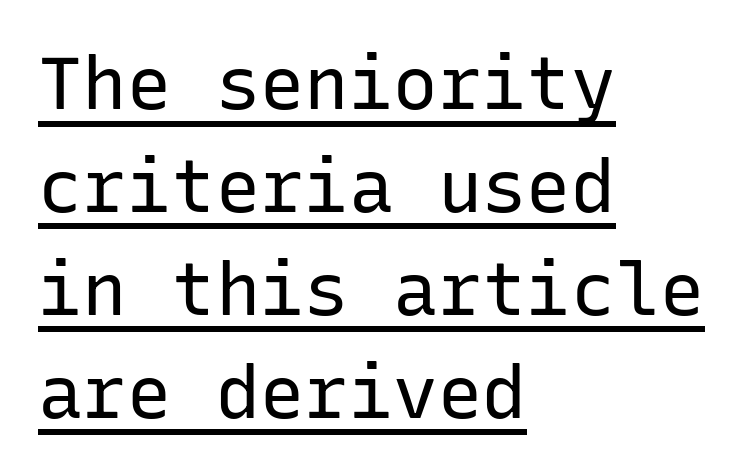
Posture: upright roman. The paragraph shown leans on its left margin. Notice how a bar underscores the lettering throughout. Nope, no serifs anywhere on these letters. If you measured baseline to baseline, you'd find a middling distance. Weight: not bold — regular or lighter.
